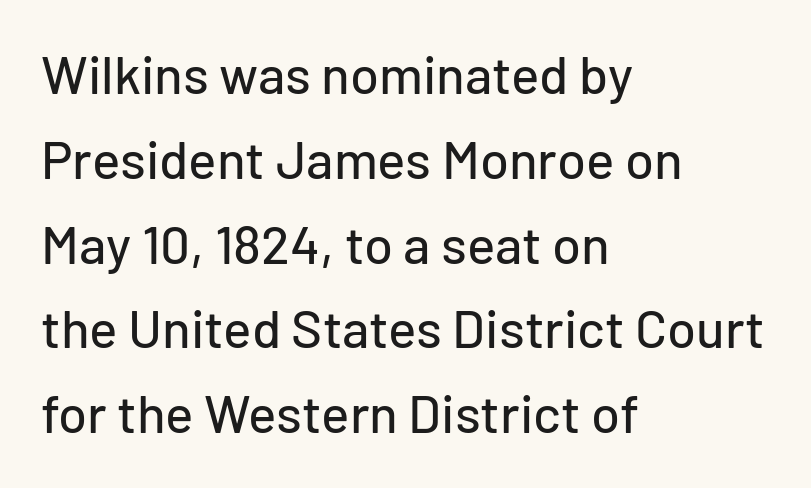
The image shows 53 px sans-serif type, upright; set left-aligned, normal line spacing (1.6x), normal letter spacing, not underlined; low stroke contrast and a medium x-height.
